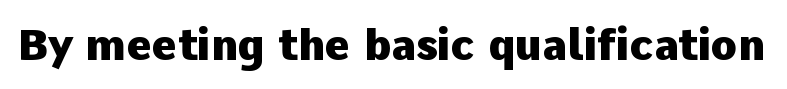
Q: Is the text bold? A: Yes.
Q: Is the text italic (slanted)? A: No, it is upright.
Q: Is the typeface a serif or a sans-serif typeface? A: Sans-serif.
Q: Is the text underlined? A: No.
Q: Is the spacing between letters normal or unusually wide? A: Normal.
Q: Width (condensed, normal, or wide)? A: Normal.
Q: Stroke contrast? A: Low.
Q: x-height? A: Medium.
Q: Monospaced? A: No.
